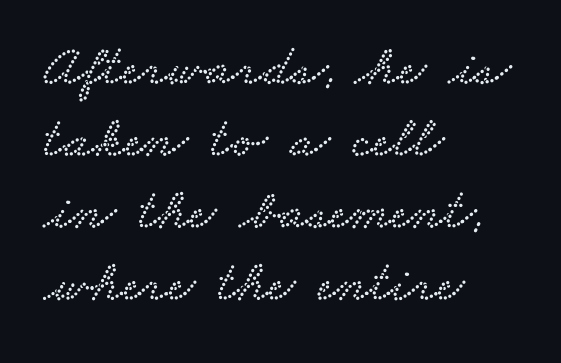
{"serif": "yes", "width": "wide", "stroke_contrast": "low", "x_height": "small", "monospaced": "no", "underline": "no", "align": "left", "line_spacing_ratio": 1.24, "letter_spacing": "normal", "letter_spacing_em": 0.0, "glyph_px": 58}
